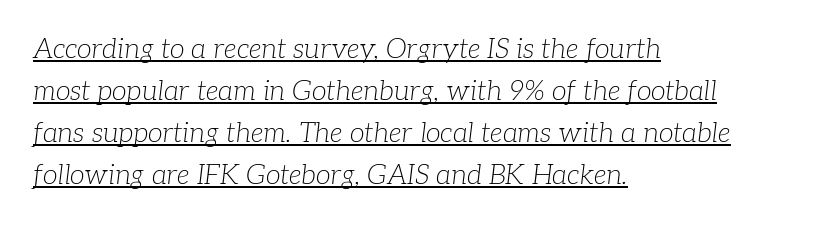
A typographer would call this underscored text. Vertical spacing — default. Tracking here is standard; glyphs follow each other at the usual distance. This reads as an unemphasized weight, regular at the heaviest.
